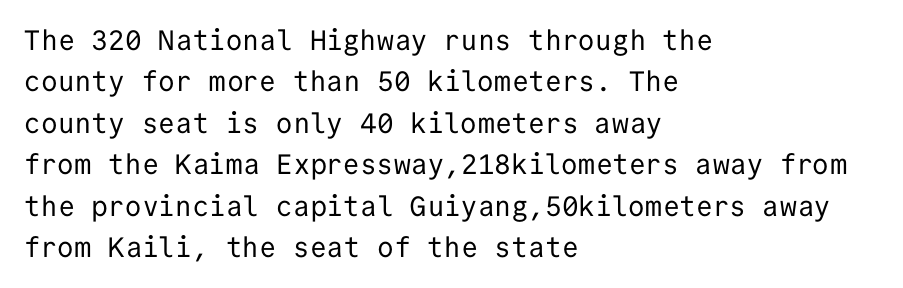
{"serif": "no", "italic": "no", "bold": "no", "weight": "regular", "width": "normal", "stroke_contrast": "low", "x_height": "medium", "monospaced": "yes", "underline": "no", "align": "left", "line_spacing": "normal", "line_spacing_ratio": 1.48, "letter_spacing": "normal", "letter_spacing_em": 0.0, "glyph_px": 28}
